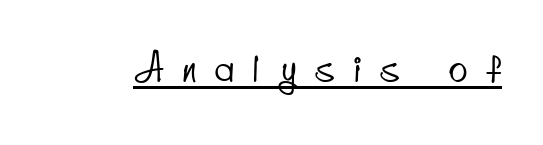
Proportional: the letters do not fall into vertical columns. How are the letters spaced? Widely, with obvious added tracking. The font family rendered here belongs to the sans-serif group. The typesetter has applied underlining to the passage shown.
